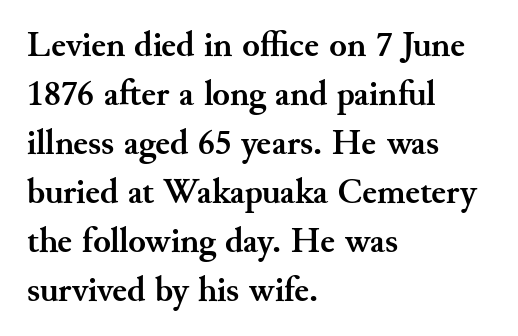
Q: Is the text bold? A: Yes.
Q: Is the text italic (slanted)? A: No, it is upright.
Q: Is the typeface a serif or a sans-serif typeface? A: Serif.
Q: Is the text underlined? A: No.
Q: How is the paragraph aligned? A: Left-aligned.
Q: Is the spacing between letters normal or unusually wide? A: Normal.
Q: Is the spacing between lines tight, normal or loose? A: Normal.
Q: Width (condensed, normal, or wide)? A: Normal.
Q: Stroke contrast? A: Medium.
Q: x-height? A: Small.
Q: Monospaced? A: No.
